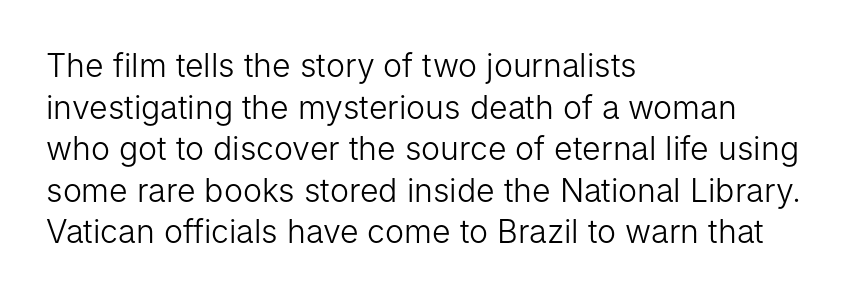
The image shows 32 px light sans-serif type, upright; set left-aligned, normal line spacing (1.3x), normal letter spacing, not underlined; low stroke contrast and a medium x-height.
